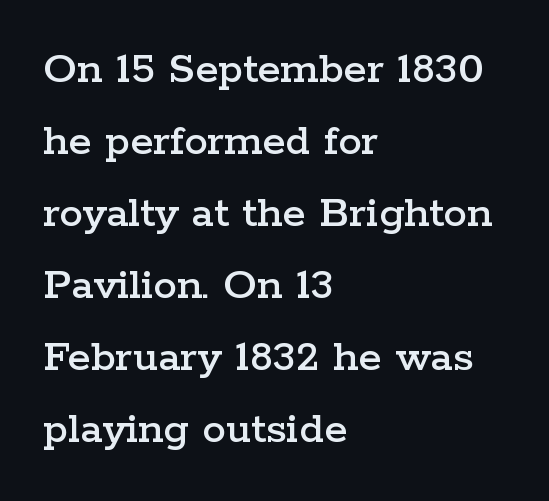
Varying glyph widths throughout — classic text-font behaviour. The foot of each line stays bare and open. Horizontal alignment here is leftward, the default for most running prose. Italic? Not at all — the glyphs are vertical. Leading: standard.
